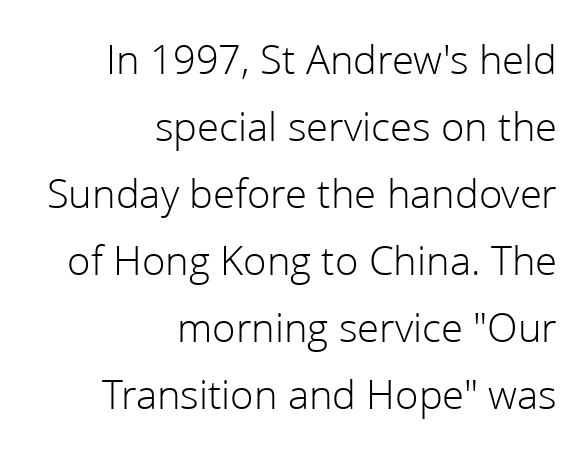
The vertical gap from one line to the next is medium. It's the straight-up-and-down kind of type. This sample has the flowing, uneven cadence of proportional lettering. Is the type heavy? It reads as light-to-regular instead. Underline: absent. No feet cap the strokes, marking this as sans-serif type.
